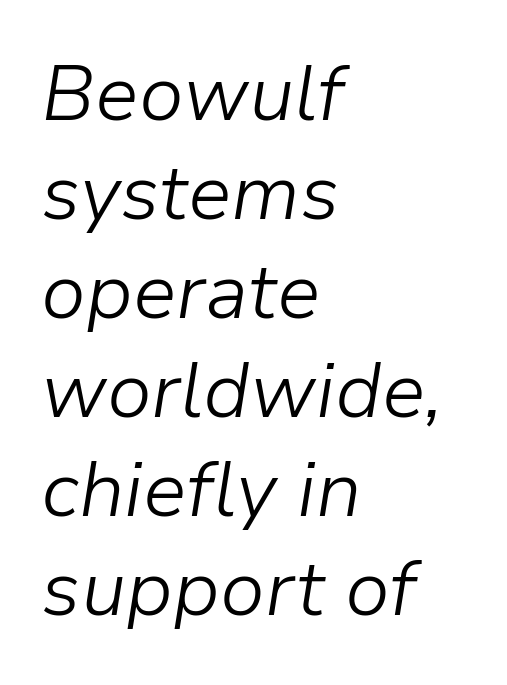
{"italic": "yes", "lean": "right", "slant_degrees": 9, "bold": "no", "weight": "light", "width": "normal", "stroke_contrast": "low", "x_height": "medium", "monospaced": "no", "underline": "no", "align": "left", "line_spacing": "normal", "line_spacing_ratio": 1.27, "letter_spacing": "normal", "letter_spacing_em": 0.0, "glyph_px": 78}
